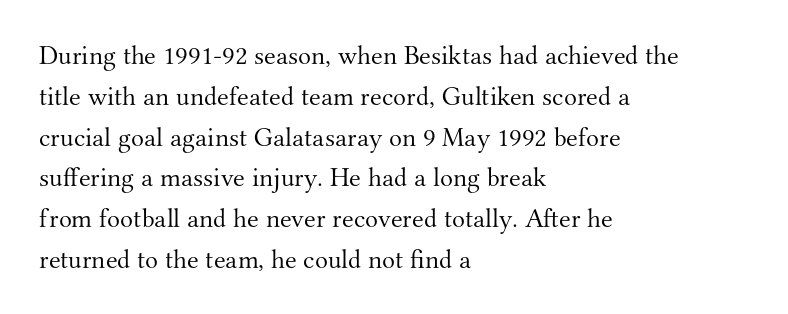
Q: Is the text bold? A: No.
Q: Is the text italic (slanted)? A: No, it is upright.
Q: Is the text underlined? A: No.
Q: How is the paragraph aligned? A: Left-aligned.
Q: Is the spacing between letters normal or unusually wide? A: Normal.
Q: Is the spacing between lines tight, normal or loose? A: Normal.
